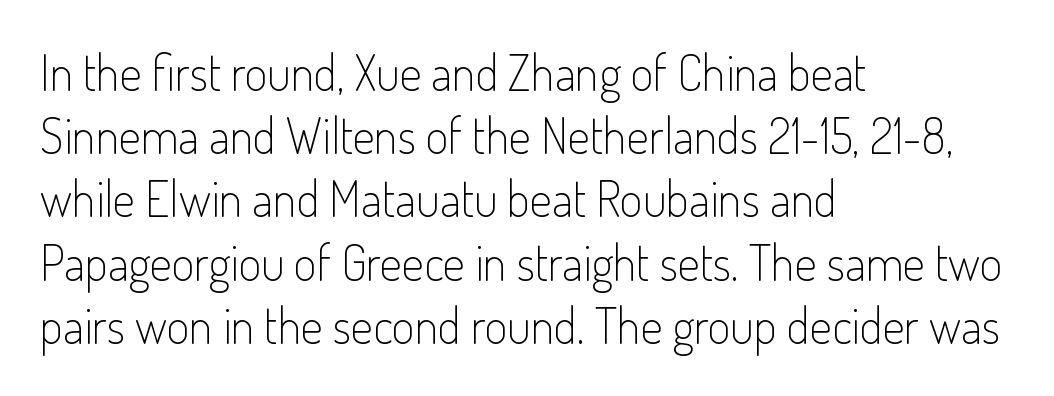
{"serif": "no", "italic": "no", "bold": "no", "weight": "light", "width": "condensed", "stroke_contrast": "low", "x_height": "small", "monospaced": "no", "underline": "no", "align": "left", "line_spacing": "normal", "line_spacing_ratio": 1.29, "letter_spacing": "normal", "letter_spacing_em": 0.0, "glyph_px": 49}
